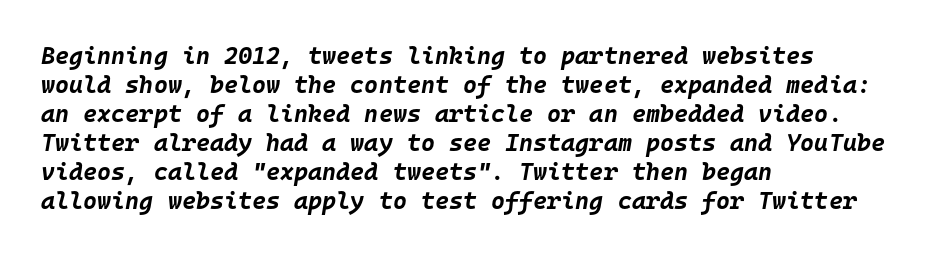
Q: Is the text bold? A: Yes.
Q: Is the text italic (slanted)? A: Yes, it leans right by about 10 degrees.
Q: Is the text underlined? A: No.
Q: How is the paragraph aligned? A: Left-aligned.
Q: Is the spacing between letters normal or unusually wide? A: Normal.
